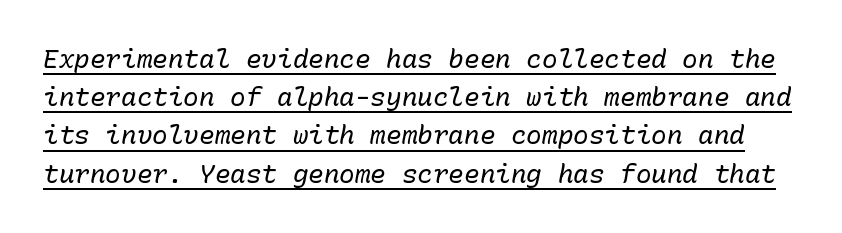
The image shows 26 px text type, italic (leaning right); set normal line spacing (1.47x), normal letter spacing, underlined.
